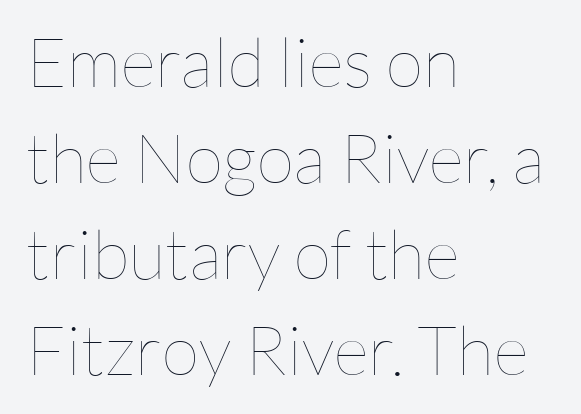
{"italic": "no", "bold": "no", "weight": "thin", "width": "normal", "stroke_contrast": "low", "x_height": "medium", "monospaced": "no", "underline": "no", "align": "left", "line_spacing": "normal", "line_spacing_ratio": 1.39, "letter_spacing": "normal", "letter_spacing_em": 0.0, "glyph_px": 69}
